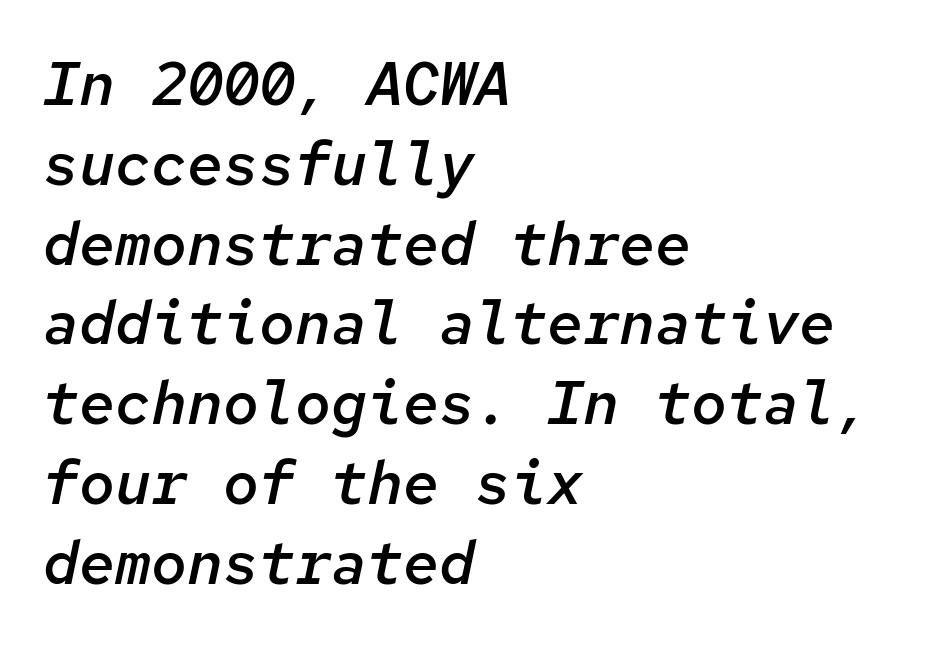
{"italic": "yes", "lean": "right", "slant_degrees": 12, "bold": "semi", "weight": "semibold", "width": "normal", "stroke_contrast": "low", "x_height": "medium", "monospaced": "yes", "underline": "no", "align": "left", "line_spacing": "normal", "line_spacing_ratio": 1.33, "letter_spacing": "normal", "letter_spacing_em": 0.0, "glyph_px": 60}
